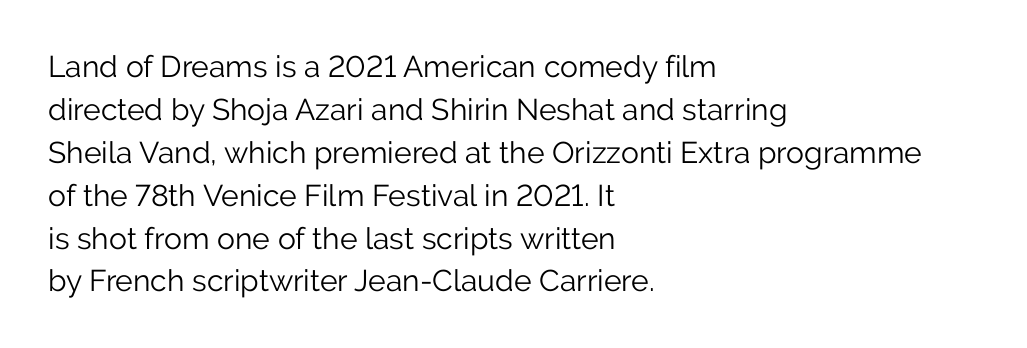
{"serif": "no", "italic": "no", "bold": "no", "weight": "light", "width": "normal", "stroke_contrast": "low", "x_height": "medium", "monospaced": "no", "underline": "no", "align": "left", "line_spacing": "normal", "line_spacing_ratio": 1.43, "letter_spacing": "normal", "letter_spacing_em": 0.0, "glyph_px": 30}
